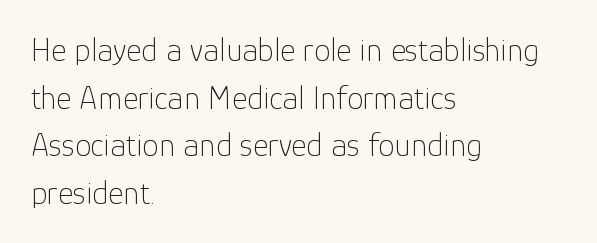
Q: Is the text bold? A: No.
Q: Is the text italic (slanted)? A: No, it is upright.
Q: Is the typeface a serif or a sans-serif typeface? A: Sans-serif.
Q: Is the text underlined? A: No.
Q: How is the paragraph aligned? A: Left-aligned.
Q: Is the spacing between letters normal or unusually wide? A: Normal.
Q: Is the spacing between lines tight, normal or loose? A: Normal.
Q: Width (condensed, normal, or wide)? A: Normal.
Q: Stroke contrast? A: Low.
Q: x-height? A: Medium.
Q: Monospaced? A: No.
